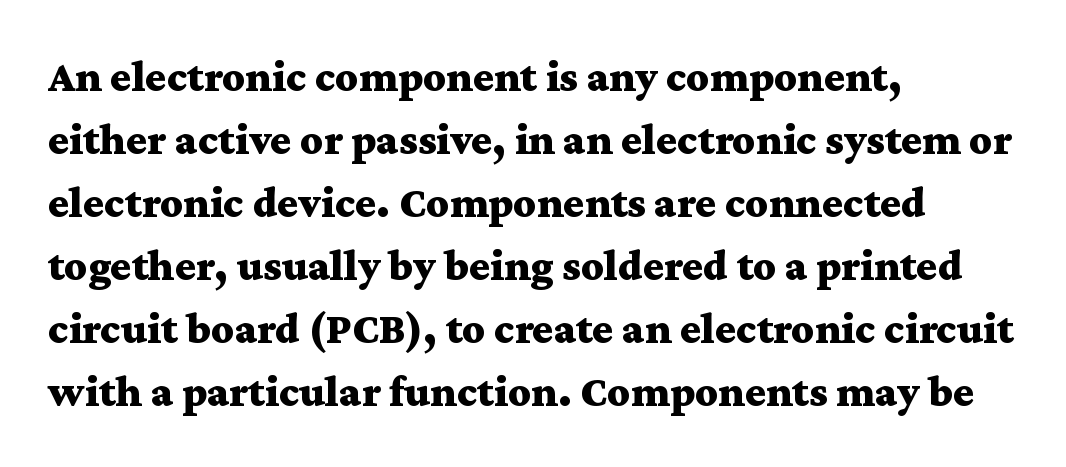
The image shows 44 px bold, wide serif type, upright; set left-aligned, normal line spacing (1.43x), normal letter spacing, not underlined; medium stroke contrast and a medium x-height.
